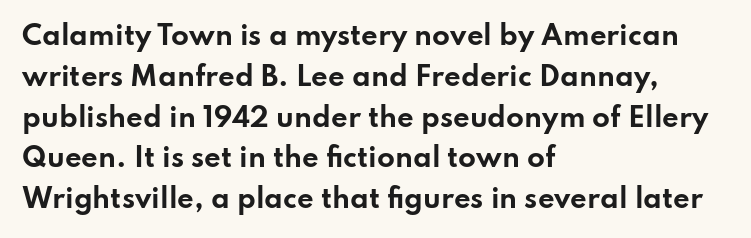
{"italic": "no", "bold": "yes", "underline": "no", "align": "left", "line_spacing": "normal", "line_spacing_ratio": 1.57, "letter_spacing": "normal", "letter_spacing_em": 0.0, "glyph_px": 26}
